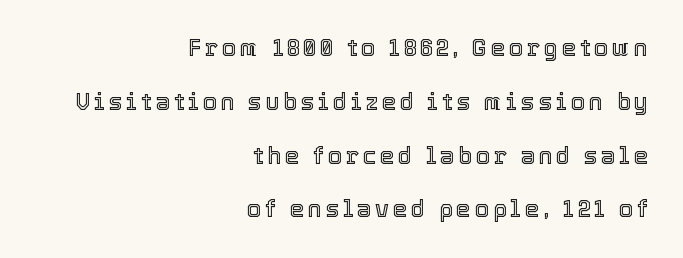
The specimen omits any rule beneath the text block's lines. The leading is generous, giving the passage an open texture. Rendered with straight, roman letterforms. The paragraph has a hard right edge and a soft left edge.
